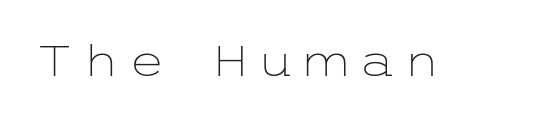
The image shows 43 px light, wide sans-serif type, upright; set not underlined; low stroke contrast and a medium x-height.
